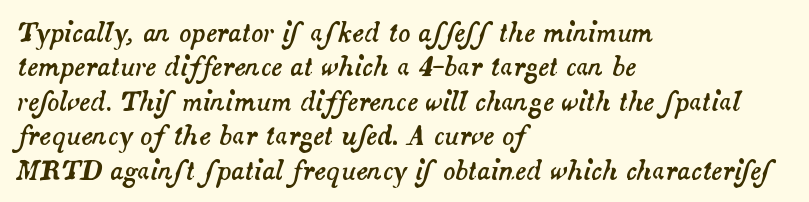
The image shows 25 px text type, italic (leaning right); set left-aligned, normal line spacing (1.38x), normal letter spacing, not underlined.
